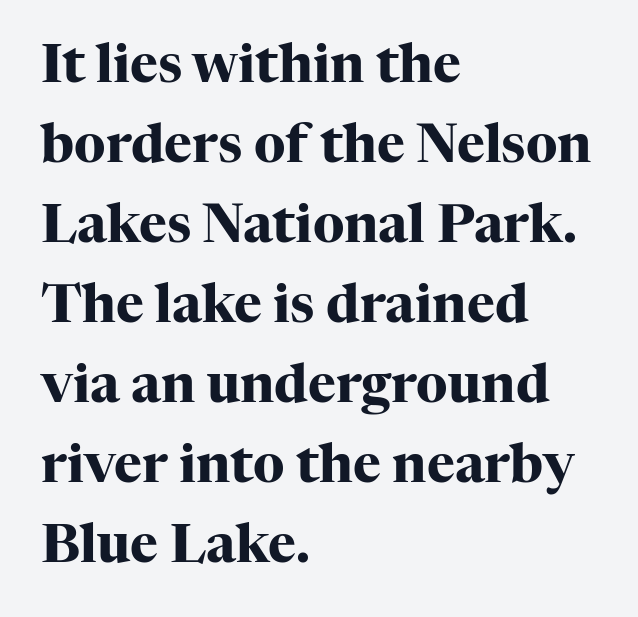
The image shows 53 px heavy serif type, upright; set left-aligned, normal line spacing (1.51x), normal letter spacing, not underlined; high stroke contrast and a medium x-height.
